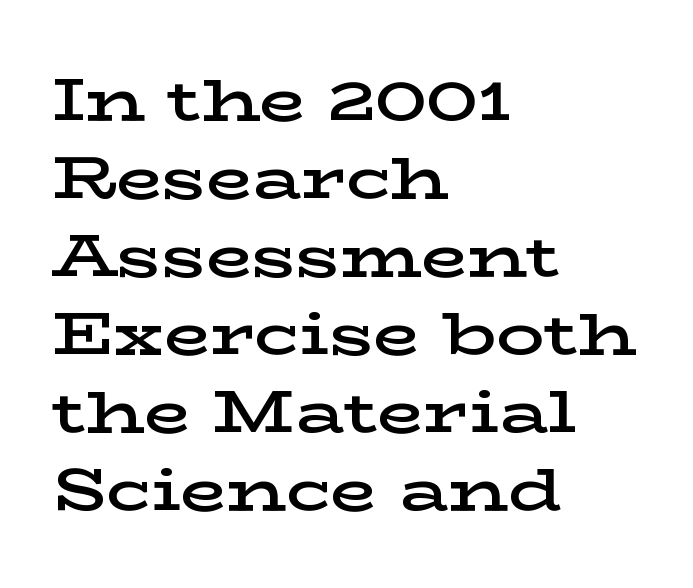
The image shows 60 px semibold, wide serif type, upright; set left-aligned, normal line spacing (1.3x), normal letter spacing, not underlined; low stroke contrast and a medium x-height.
